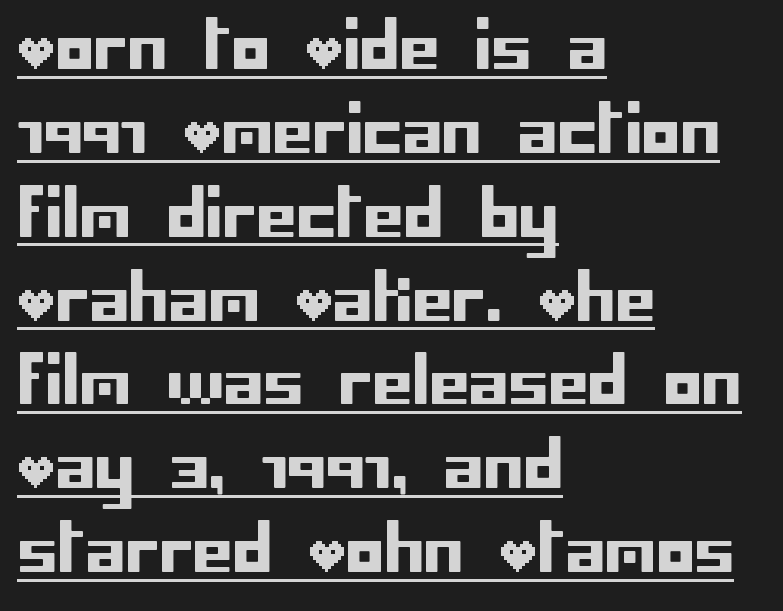
These lines sit exactly where default settings would place them. No extra tracking has been applied to these lines. Each line starts at the same left margin while the right side varies. The typeface chosen for these lines omits serifs.
